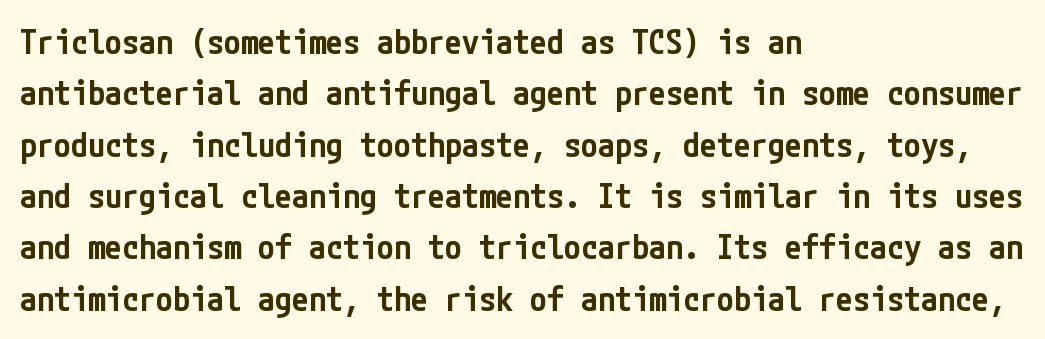
Q: Is the text bold? A: Semi-bold.
Q: Is the text italic (slanted)? A: No, it is upright.
Q: Is the typeface a serif or a sans-serif typeface? A: Sans-serif.
Q: Is the text underlined? A: No.
Q: How is the paragraph aligned? A: Left-aligned.
Q: Is the spacing between letters normal or unusually wide? A: Normal.
Q: Is the spacing between lines tight, normal or loose? A: Normal.
Q: Width (condensed, normal, or wide)? A: Condensed.
Q: Stroke contrast? A: Low.
Q: x-height? A: Medium.
